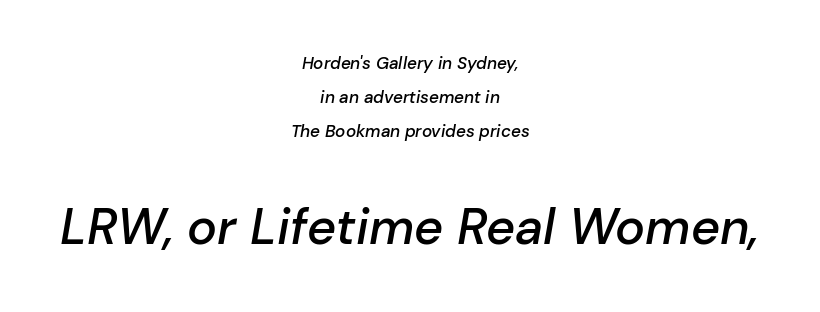
Q: Is the text bold? A: Semi-bold.
Q: Is the text italic (slanted)? A: Yes, it leans right by about 10 degrees.
Q: Is the text underlined? A: No.
Q: How is the paragraph aligned? A: Centered.
Q: Is the spacing between letters normal or unusually wide? A: Normal.
Q: Is the spacing between lines tight, normal or loose? A: Loose.
Q: Which block of text is set in a larger size, the first (top) or the second (bottom)? A: The second (bottom) one.
Q: Width (condensed, normal, or wide)? A: Normal.
Q: Stroke contrast? A: Low.
Q: x-height? A: Medium.
Q: Monospaced? A: No.
